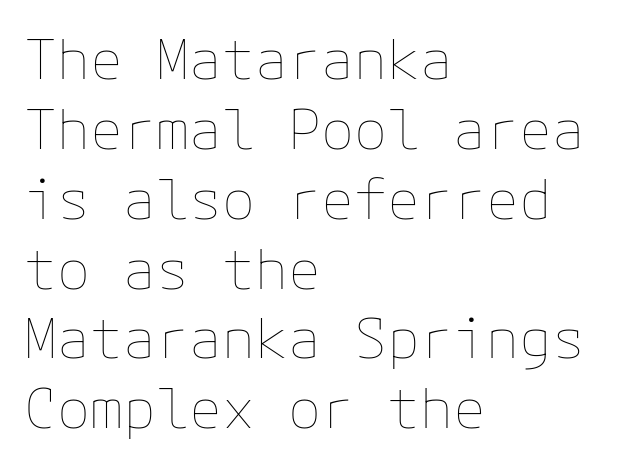
The image shows 55 px thin type, upright; set left-aligned, normal line spacing (1.27x), normal letter spacing, not underlined; low stroke contrast and a medium x-height.
